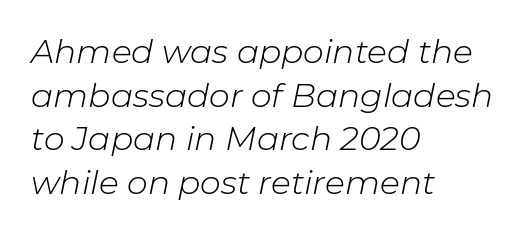
The image shows 33 px light type, italic (leaning right); set left-aligned, normal line spacing (1.32x), normal letter spacing, not underlined; low stroke contrast and a medium x-height.
